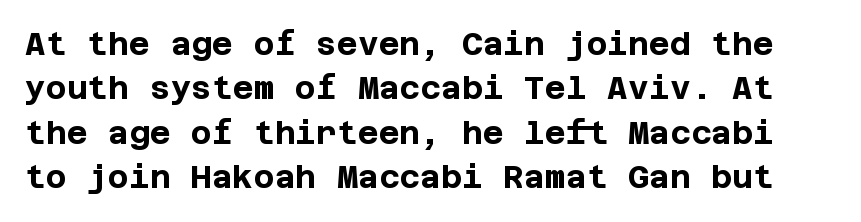
Each row of text sits above clean, open space. You can tell from the bare stems that sans-serif type was used. Notice how descenders clear the ascenders below comfortably — that's standard leading. Heavy, bold letterforms. The lettering holds an erect, upright posture throughout. The passage shown has conventional tracking throughout.
